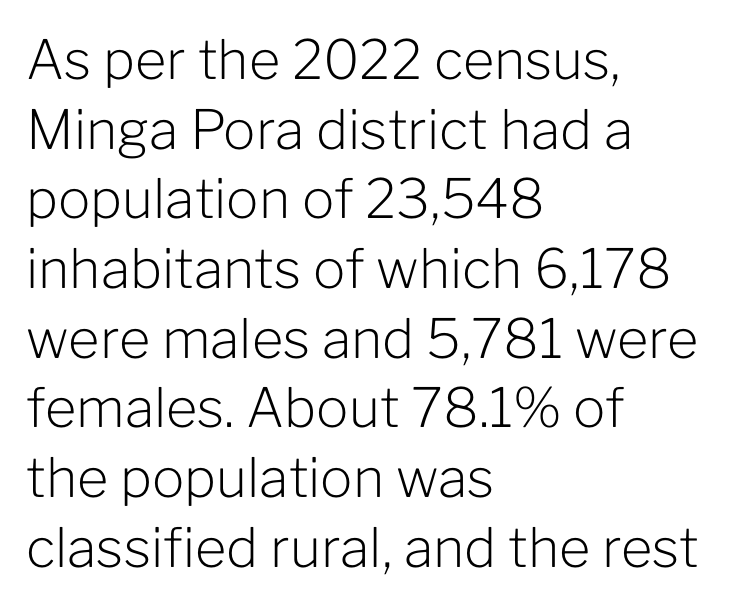
Each letter keeps its own natural width here, so spacing adapts to shape. No heavy texture on the line: the type isn't bold. The leading is moderate, giving the passage an even texture. A clean baseline with only descenders dipping below it. Type style note: lacks serifs.
